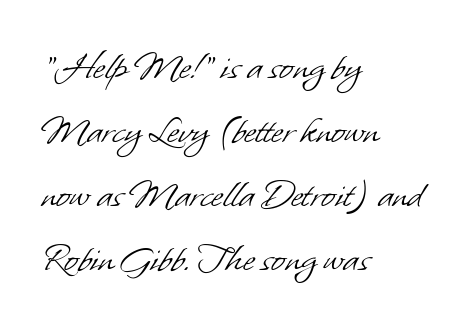
The image shows 41 px light sans-serif type; set left-aligned, normal line spacing (1.56x), normal letter spacing, not underlined; low stroke contrast and a small x-height.
